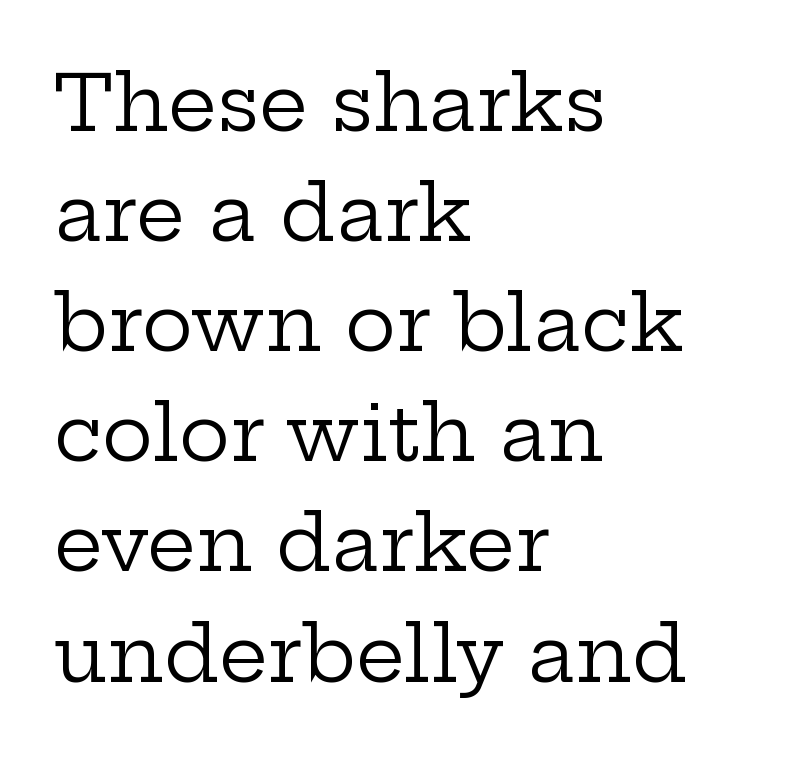
The image shows 77 px regular-weight, wide serif type, upright; set left-aligned, normal line spacing (1.43x), normal letter spacing, not underlined; low stroke contrast and a medium x-height.
